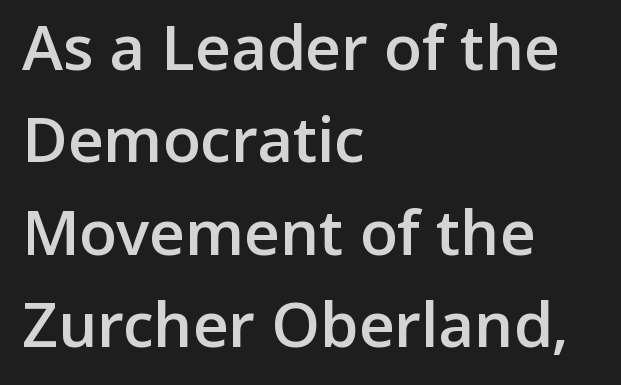
{"serif": "no", "italic": "no", "bold": "semi", "weight": "semibold", "width": "normal", "stroke_contrast": "low", "x_height": "medium", "monospaced": "no", "underline": "no", "align": "left", "line_spacing": "normal", "line_spacing_ratio": 1.49, "letter_spacing": "normal", "letter_spacing_em": 0.0, "glyph_px": 62}
